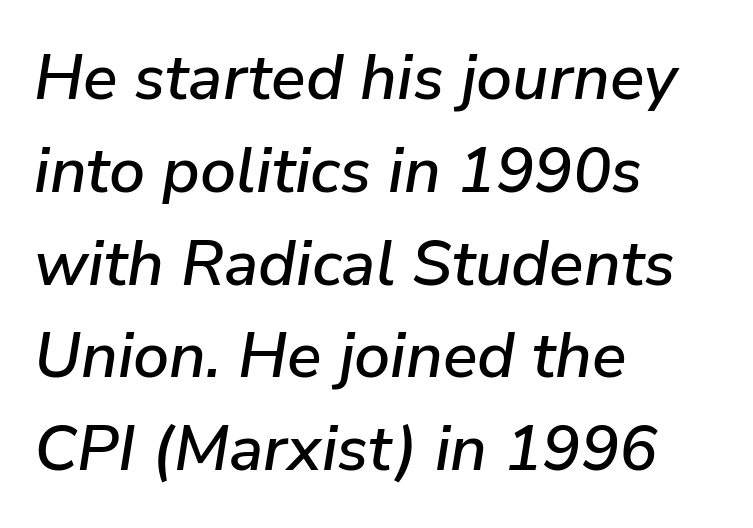
{"italic": "yes", "lean": "right", "slant_degrees": 9, "width": "normal", "stroke_contrast": "low", "x_height": "medium", "monospaced": "no", "underline": "no", "align": "left", "line_spacing": "normal", "line_spacing_ratio": 1.45, "letter_spacing": "normal", "letter_spacing_em": 0.0, "glyph_px": 64}
